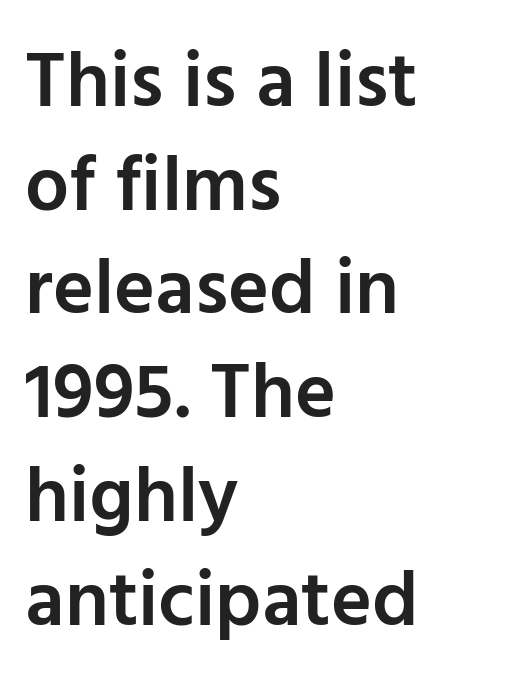
Q: Is the text bold? A: Semi-bold.
Q: Is the text italic (slanted)? A: No, it is upright.
Q: Is the typeface a serif or a sans-serif typeface? A: Sans-serif.
Q: Is the text underlined? A: No.
Q: How is the paragraph aligned? A: Left-aligned.
Q: Is the spacing between letters normal or unusually wide? A: Normal.
Q: Is the spacing between lines tight, normal or loose? A: Normal.
Q: Width (condensed, normal, or wide)? A: Normal.
Q: Stroke contrast? A: Low.
Q: x-height? A: Medium.
Q: Monospaced? A: No.
